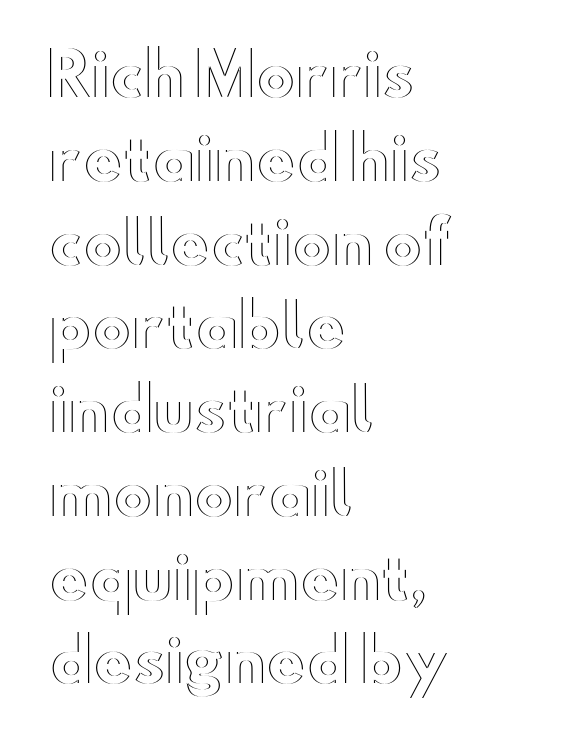
Q: Is the text italic (slanted)? A: No, it is upright.
Q: Is the text underlined? A: No.
Q: How is the paragraph aligned? A: Left-aligned.
Q: Is the spacing between letters normal or unusually wide? A: Normal.
Q: Is the spacing between lines tight, normal or loose? A: Normal.
Q: Width (condensed, normal, or wide)? A: Wide.
Q: x-height? A: Small.
Q: Monospaced? A: No.
